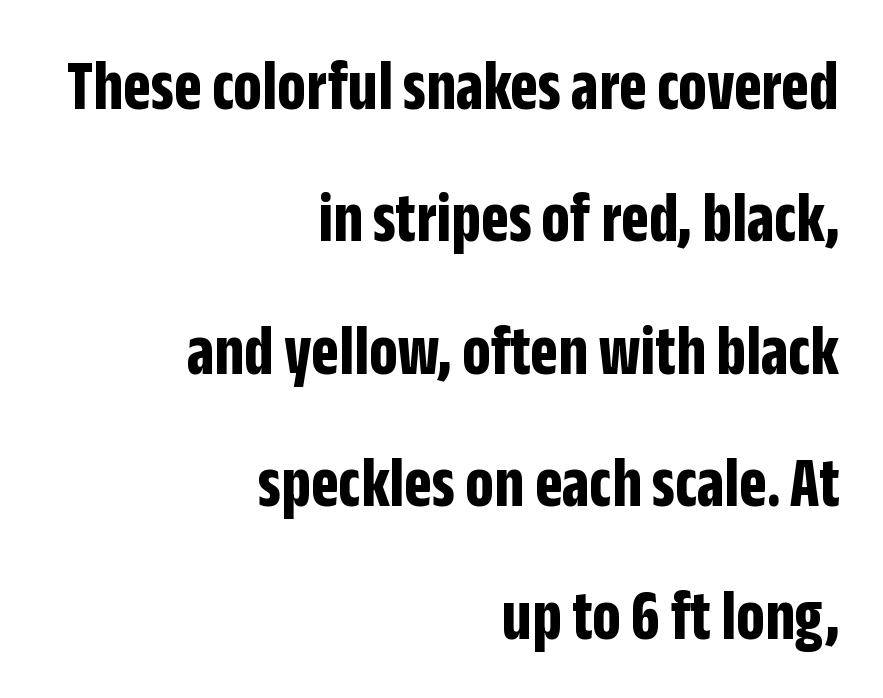
{"serif": "no", "italic": "no", "bold": "yes", "weight": "bold", "width": "condensed", "stroke_contrast": "low", "x_height": "large", "monospaced": "no", "underline": "no", "align": "right", "line_spacing_ratio": 1.84, "letter_spacing": "normal", "letter_spacing_em": 0.0, "glyph_px": 72}
